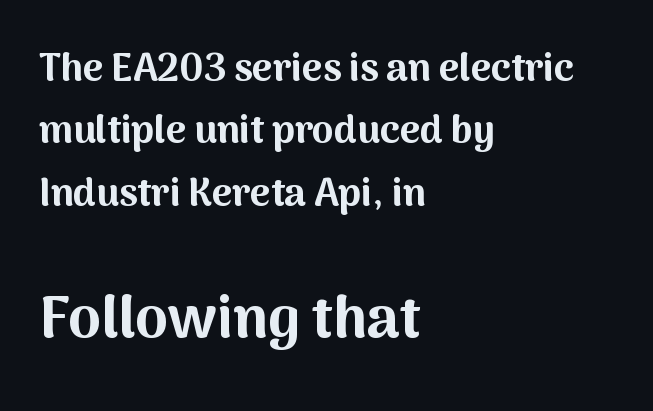
These lines keep a tight, regular rhythm from letter to letter. These lines are rendered in a variable-pitch font. The rendering enlarges the type as you move from the upper chunk to the lower. Each letter's strokes conclude bluntly, with no projecting serifs.
